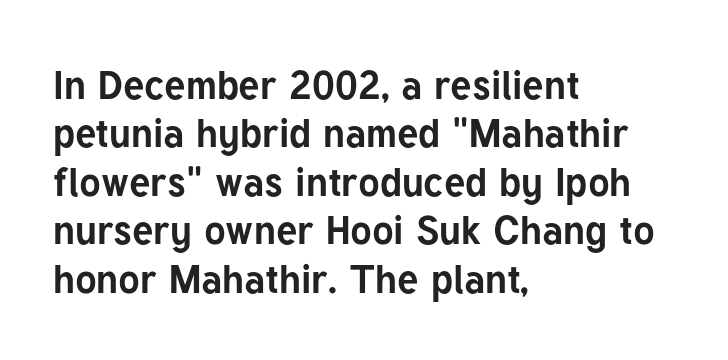
Reading down the block, your eye returns to a fixed left position each line. The letters carry no serifs — their stems end cleanly without finishing strokes. The passage shown is not underscored anywhere. Proportional: the letters do not fall into vertical columns. The typography opts for an upright posture over an oblique one.
